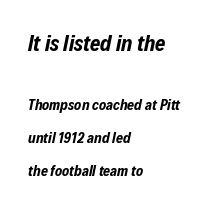
The space directly below the letters is spotless. Notice the wide empty band between every row — that's loose leading. Here the glyphs are tracked normally, forming tight word shapes. Is the lower block the larger one? No — the upper block carries the bigger type. These lines were composed using italics. These lines stack with their left ends in a neat column.
